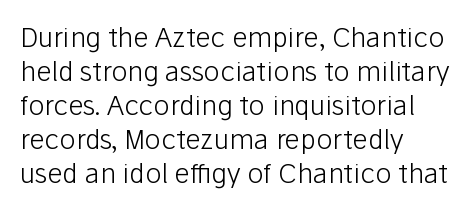
{"italic": "no", "bold": "no", "underline": "no", "align": "left", "line_spacing": "normal", "line_spacing_ratio": 1.26, "letter_spacing": "normal", "letter_spacing_em": 0.0, "glyph_px": 27}
